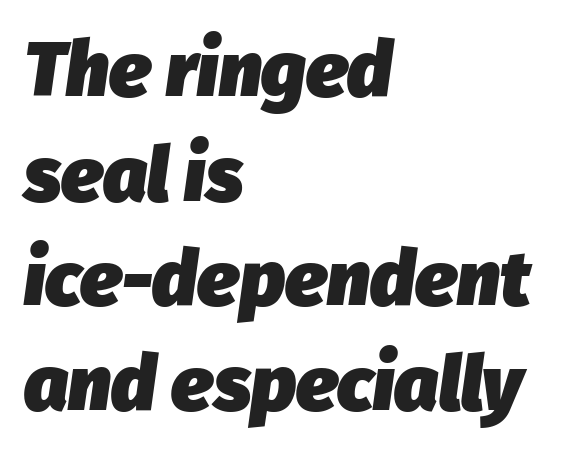
The area under the type is left untouched. Inter-character spacing is left at the font's built-in metrics. Line spacing here is normal. Yep, that's italic — everything's leaning.
